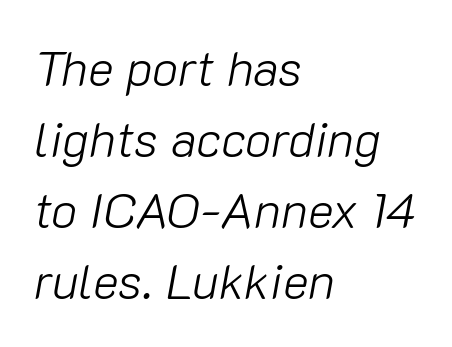
{"italic": "yes", "lean": "right", "slant_degrees": 10, "bold": "no", "weight": "light", "width": "normal", "stroke_contrast": "low", "x_height": "medium", "monospaced": "no", "underline": "no", "align": "left", "line_spacing": "normal", "line_spacing_ratio": 1.45, "letter_spacing": "normal", "letter_spacing_em": 0.0, "glyph_px": 49}
